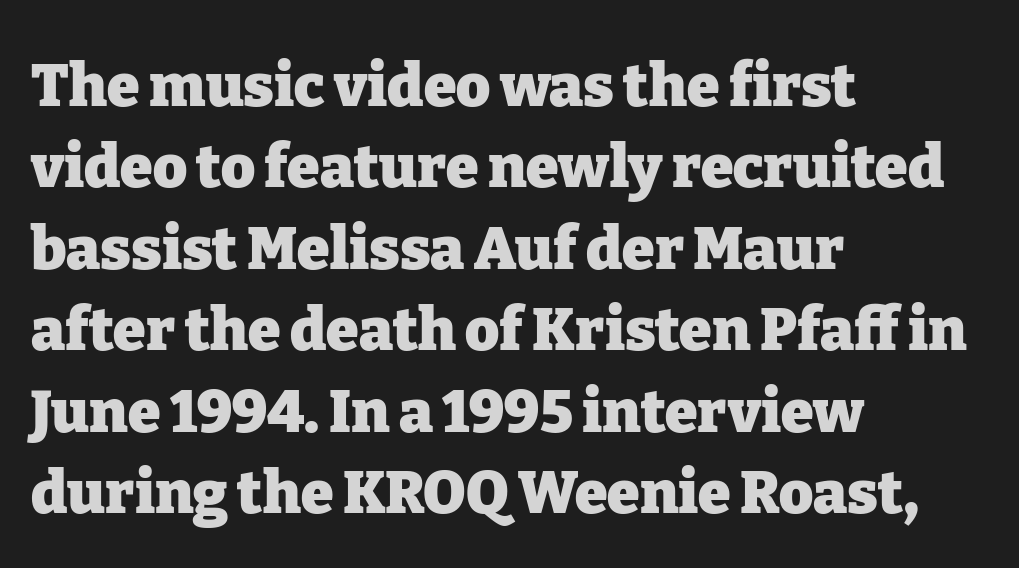
Q: Is the text bold? A: Yes.
Q: Is the text italic (slanted)? A: No, it is upright.
Q: Is the typeface a serif or a sans-serif typeface? A: Serif.
Q: Is the text underlined? A: No.
Q: How is the paragraph aligned? A: Left-aligned.
Q: Is the spacing between letters normal or unusually wide? A: Normal.
Q: Is the spacing between lines tight, normal or loose? A: Normal.
Q: Width (condensed, normal, or wide)? A: Normal.
Q: Stroke contrast? A: Low.
Q: x-height? A: Medium.
Q: Monospaced? A: No.
